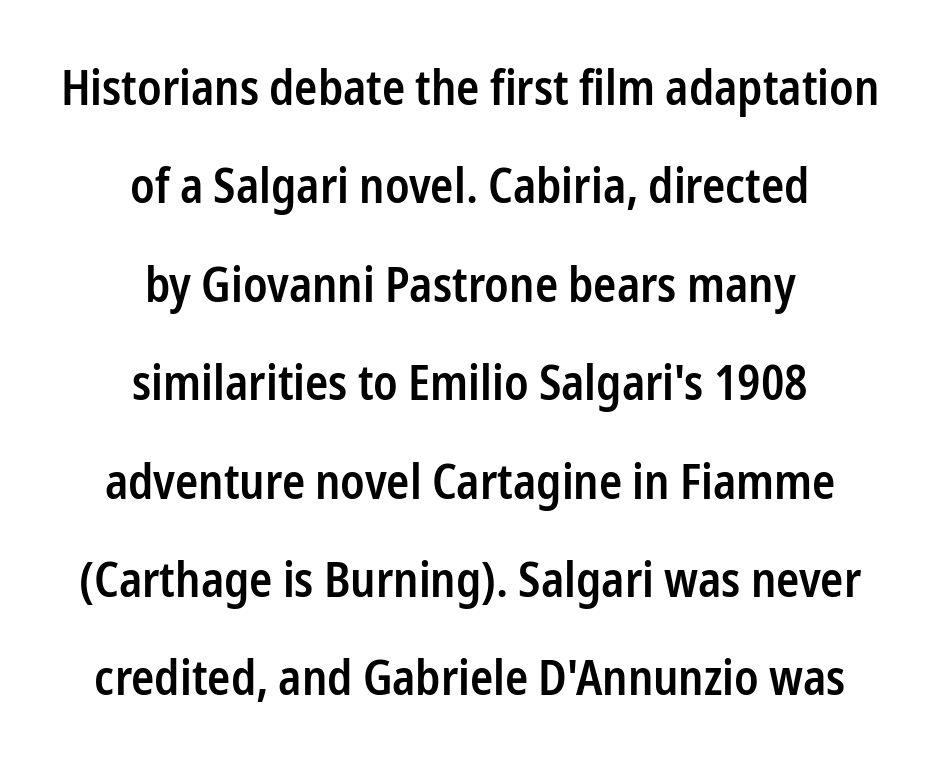
Q: Is the text bold? A: Semi-bold.
Q: Is the text italic (slanted)? A: No, it is upright.
Q: Is the typeface a serif or a sans-serif typeface? A: Sans-serif.
Q: Is the text underlined? A: No.
Q: How is the paragraph aligned? A: Centered.
Q: Is the spacing between letters normal or unusually wide? A: Normal.
Q: Is the spacing between lines tight, normal or loose? A: Loose.
Q: Width (condensed, normal, or wide)? A: Condensed.
Q: Stroke contrast? A: Low.
Q: x-height? A: Medium.
Q: Monospaced? A: No.
